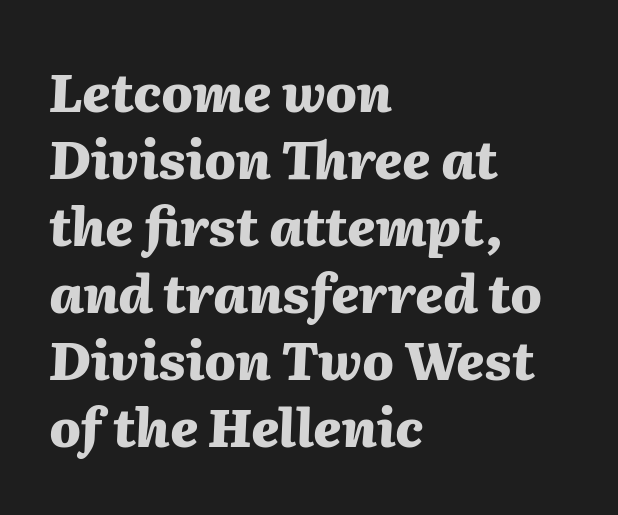
{"italic": "yes", "lean": "right", "slant_degrees": 2, "bold": "yes", "weight": "heavy", "width": "normal", "stroke_contrast": "medium", "x_height": "medium", "monospaced": "no", "underline": "no", "align": "left", "line_spacing": "normal", "line_spacing_ratio": 1.29, "letter_spacing": "normal", "letter_spacing_em": 0.0, "glyph_px": 52}
